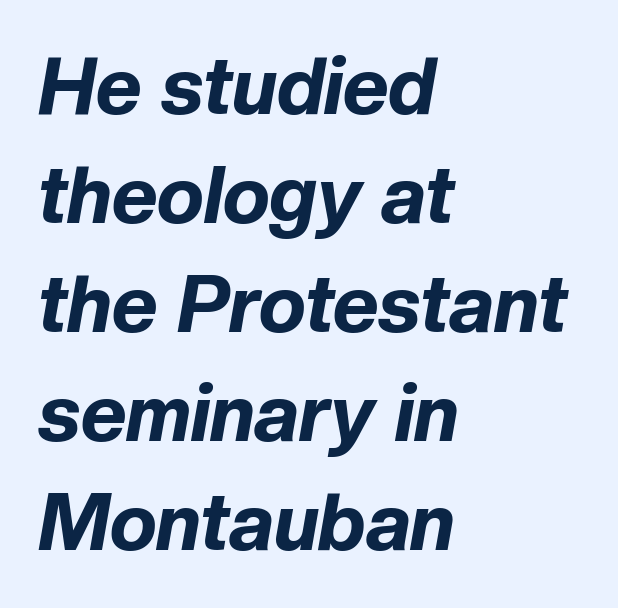
{"italic": "yes", "lean": "right", "slant_degrees": 10, "bold": "yes", "weight": "bold", "width": "normal", "stroke_contrast": "low", "x_height": "medium", "monospaced": "no", "underline": "no", "align": "left", "line_spacing": "normal", "line_spacing_ratio": 1.38, "letter_spacing": "normal", "letter_spacing_em": 0.0, "glyph_px": 79}
